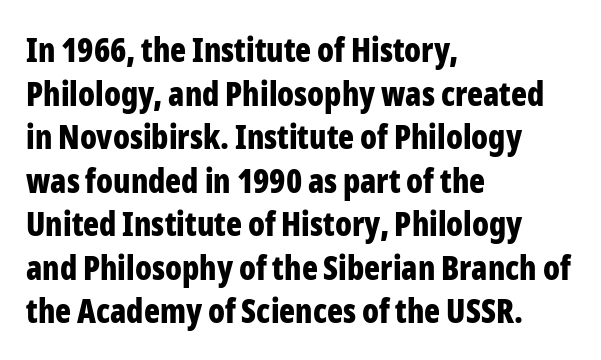
Q: Is the text bold? A: Yes.
Q: Is the text italic (slanted)? A: No, it is upright.
Q: Is the typeface a serif or a sans-serif typeface? A: Sans-serif.
Q: Is the text underlined? A: No.
Q: How is the paragraph aligned? A: Left-aligned.
Q: Is the spacing between letters normal or unusually wide? A: Normal.
Q: Is the spacing between lines tight, normal or loose? A: Normal.
Q: Width (condensed, normal, or wide)? A: Condensed.
Q: Stroke contrast? A: Low.
Q: x-height? A: Medium.
Q: Monospaced? A: No.
